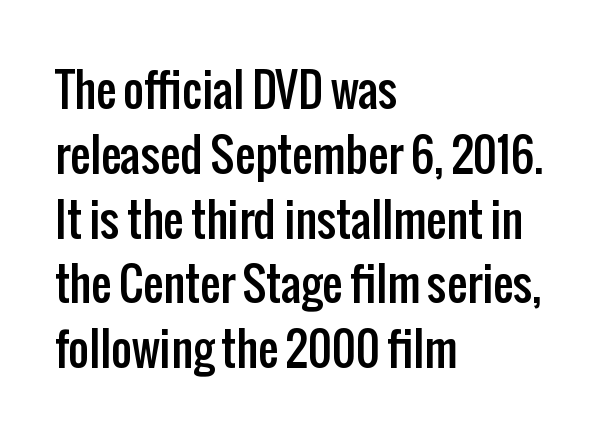
{"serif": "no", "italic": "no", "width": "condensed", "stroke_contrast": "low", "x_height": "medium", "monospaced": "no", "underline": "no", "align": "left", "line_spacing": "normal", "line_spacing_ratio": 1.44, "letter_spacing": "normal", "letter_spacing_em": 0.0, "glyph_px": 45}
